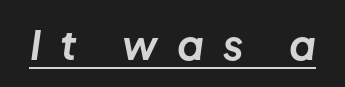
The image shows 40 px bold type, italic (leaning right); set unusually wide letter spacing (+0.48 em), underlined; low stroke contrast and a medium x-height.
